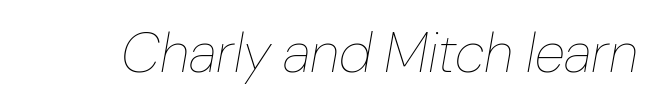
Q: Is the text bold? A: No.
Q: Is the text italic (slanted)? A: Yes, it leans right by about 10 degrees.
Q: Is the text underlined? A: No.
Q: Is the spacing between letters normal or unusually wide? A: Normal.
Q: Width (condensed, normal, or wide)? A: Normal.
Q: Stroke contrast? A: Low.
Q: x-height? A: Medium.
Q: Monospaced? A: No.
